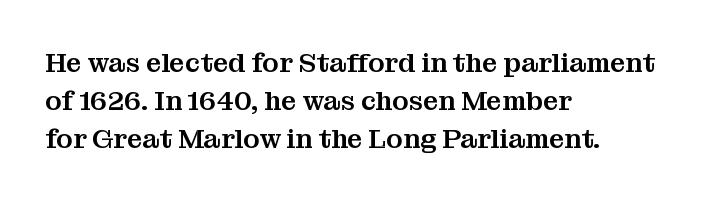
The image shows 27 px text type, upright; set left-aligned, normal line spacing (1.4x), normal letter spacing, not underlined.
